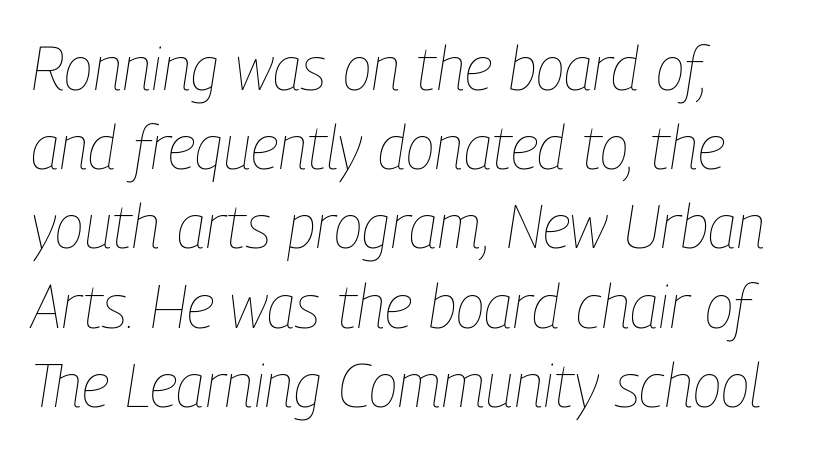
Q: Is the text bold? A: No.
Q: Is the text italic (slanted)? A: Yes, it leans right by about 9 degrees.
Q: Is the text underlined? A: No.
Q: How is the paragraph aligned? A: Left-aligned.
Q: Is the spacing between letters normal or unusually wide? A: Normal.
Q: Is the spacing between lines tight, normal or loose? A: Normal.
Q: Width (condensed, normal, or wide)? A: Condensed.
Q: Stroke contrast? A: Low.
Q: x-height? A: Medium.
Q: Monospaced? A: No.
